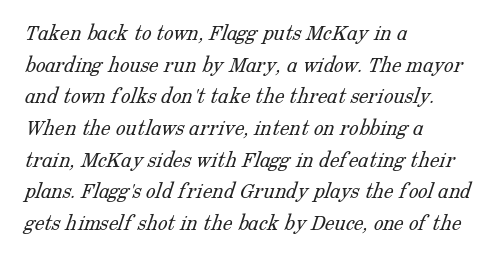
The image shows 24 px text type; set left-aligned, normal line spacing (1.32x), normal letter spacing, not underlined.
